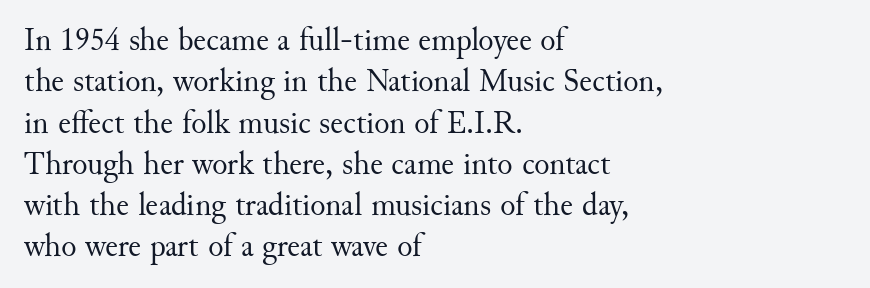
The image shows 32 px regular-weight serif type, upright; set left-aligned, normal line spacing (1.29x), normal letter spacing, not underlined; medium stroke contrast and a small x-height.
